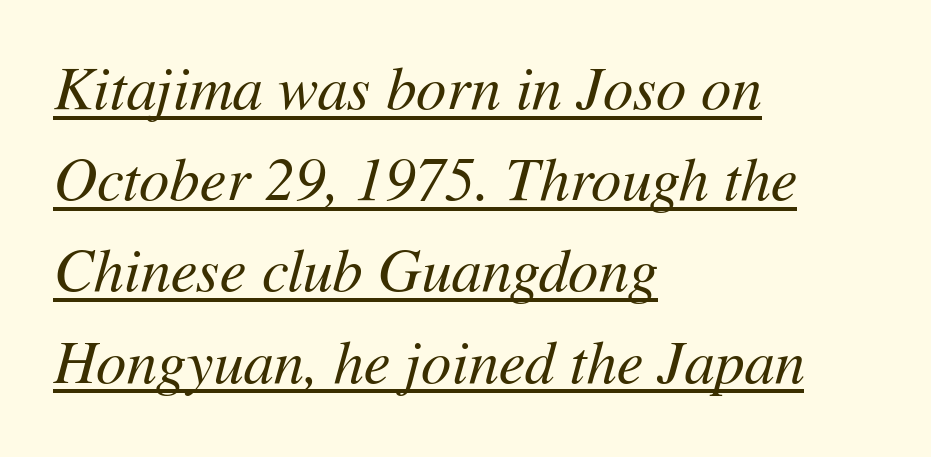
{"italic": "yes", "lean": "right", "slant_degrees": 11, "bold": "no", "weight": "regular", "width": "normal", "stroke_contrast": "medium", "x_height": "medium", "monospaced": "no", "underline": "yes", "align": "left", "line_spacing": "normal", "line_spacing_ratio": 1.52, "letter_spacing": "normal", "letter_spacing_em": 0.0, "glyph_px": 60}
